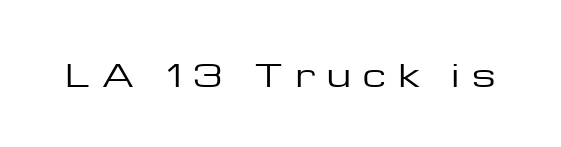
{"serif": "no", "italic": "no", "bold": "no", "weight": "regular", "width": "wide", "stroke_contrast": "low", "x_height": "medium", "monospaced": "no", "underline": "no", "letter_spacing": "wide", "letter_spacing_em": 0.42, "glyph_px": 30}
